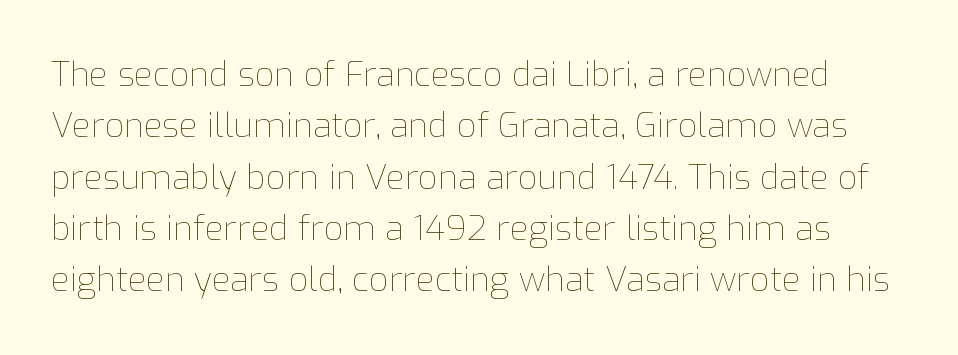
Q: Is the text bold? A: No.
Q: Is the text italic (slanted)? A: No, it is upright.
Q: Is the text underlined? A: No.
Q: Is the spacing between letters normal or unusually wide? A: Normal.
Q: Is the spacing between lines tight, normal or loose? A: Normal.
Q: Width (condensed, normal, or wide)? A: Normal.
Q: Stroke contrast? A: Low.
Q: x-height? A: Medium.
Q: Monospaced? A: No.
